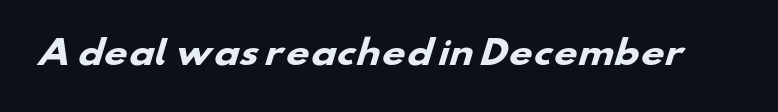
These words are printed bold, with thick strokes throughout. The tracking reads as untouched default to a designer's eye. Decoration check: the copy has no underline. Looks like regular typesetting: each glyph gets only the width it needs. Type style note: lacks serifs.
